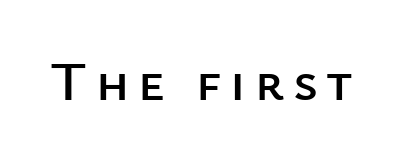
{"serif": "no", "italic": "no", "width": "normal", "stroke_contrast": "low", "x_height": "medium", "monospaced": "no", "underline": "no", "glyph_px": 55}
